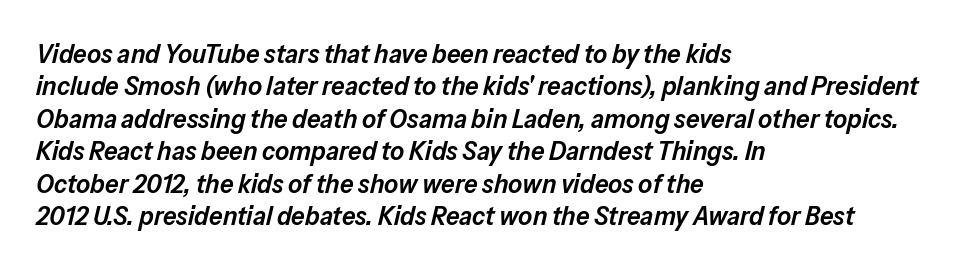
The image shows 27 px text type, italic (leaning right); set left-aligned, line spacing 1.2x, normal letter spacing, not underlined.
